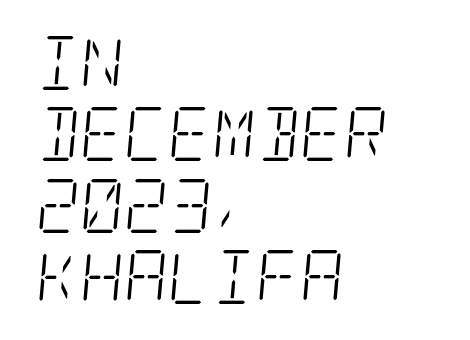
{"serif": "yes", "italic": "yes", "lean": "right", "slant_degrees": 5, "bold": "no", "weight": "light", "width": "condensed", "stroke_contrast": "low", "x_height": "large", "underline": "no", "align": "left", "line_spacing": "normal", "line_spacing_ratio": 1.32, "letter_spacing": "normal", "letter_spacing_em": 0.0, "glyph_px": 54}
